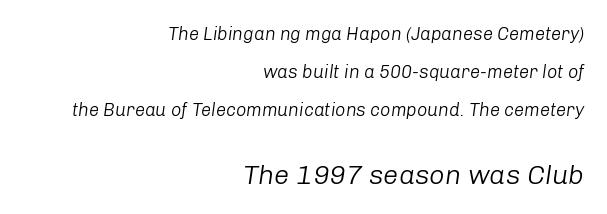
Q: Is the text bold? A: No.
Q: Is the text italic (slanted)? A: Yes, it leans right by about 8 degrees.
Q: Is the text underlined? A: No.
Q: How is the paragraph aligned? A: Right-aligned.
Q: Is the spacing between letters normal or unusually wide? A: Normal.
Q: Is the spacing between lines tight, normal or loose? A: Loose.
Q: Which block of text is set in a larger size, the first (top) or the second (bottom)? A: The second (bottom) one.
